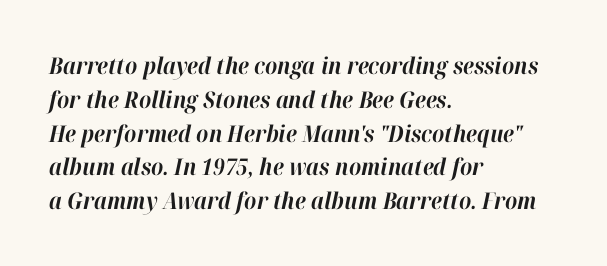
Q: Is the text bold? A: Yes.
Q: Is the text italic (slanted)? A: Yes, it leans right by about 12 degrees.
Q: Is the text underlined? A: No.
Q: How is the paragraph aligned? A: Left-aligned.
Q: Is the spacing between letters normal or unusually wide? A: Normal.
Q: Is the spacing between lines tight, normal or loose? A: Normal.
